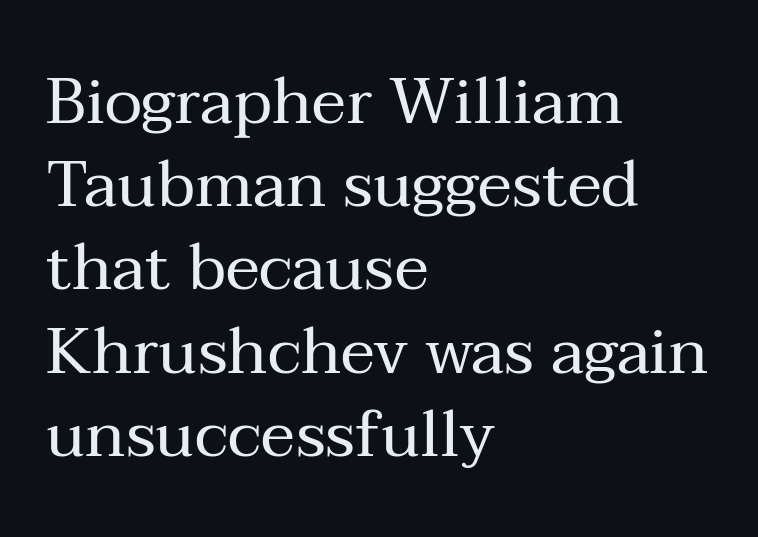
Type style note: has serifs. When letters stand straight like this, we call the style roman or upright. The lines sit at an ordinary, default distance from one another. A clean baseline with only descenders dipping below it. You could not count columns in this text — the font is proportionally spaced.
